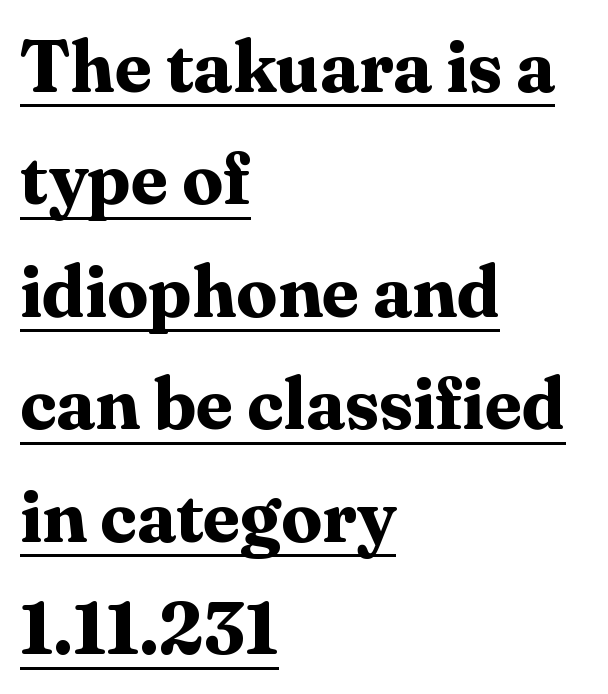
Q: Is the text bold? A: Yes.
Q: Is the text italic (slanted)? A: No, it is upright.
Q: Is the typeface a serif or a sans-serif typeface? A: Serif.
Q: Is the text underlined? A: Yes.
Q: How is the paragraph aligned? A: Left-aligned.
Q: Is the spacing between letters normal or unusually wide? A: Normal.
Q: Is the spacing between lines tight, normal or loose? A: Normal.
Q: Width (condensed, normal, or wide)? A: Normal.
Q: Stroke contrast? A: Medium.
Q: x-height? A: Medium.
Q: Monospaced? A: No.
